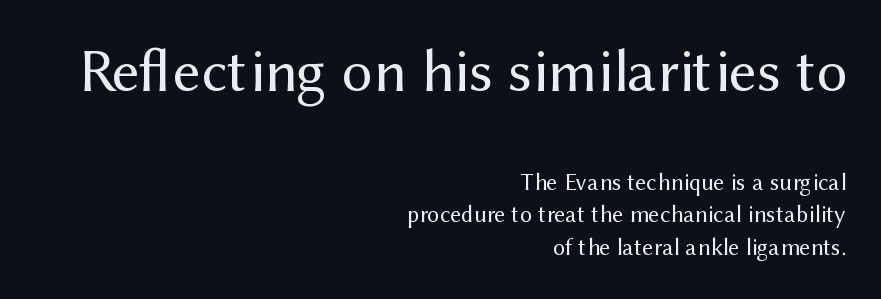
The image shows 61 px regular-weight sans-serif type, upright; set right-aligned, normal line spacing (1.36x), normal letter spacing, not underlined; the first (top) block is 2.54x larger; medium stroke contrast and a medium x-height.
